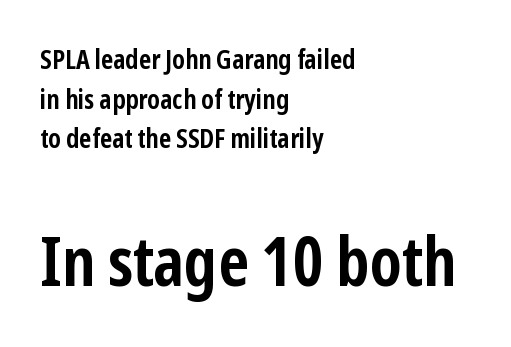
Q: Is the text bold? A: Yes.
Q: Is the text italic (slanted)? A: No, it is upright.
Q: Is the typeface a serif or a sans-serif typeface? A: Sans-serif.
Q: Is the text underlined? A: No.
Q: How is the paragraph aligned? A: Left-aligned.
Q: Is the spacing between letters normal or unusually wide? A: Normal.
Q: Is the spacing between lines tight, normal or loose? A: Normal.
Q: Which block of text is set in a larger size, the first (top) or the second (bottom)? A: The second (bottom) one.
Q: Width (condensed, normal, or wide)? A: Condensed.
Q: Stroke contrast? A: Low.
Q: x-height? A: Medium.
Q: Monospaced? A: No.
